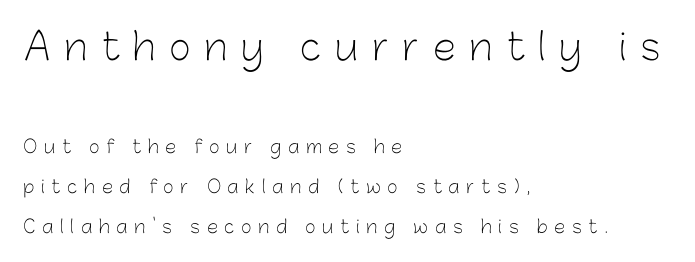
{"serif": "no", "italic": "no", "bold": "no", "weight": "light", "width": "normal", "stroke_contrast": "low", "x_height": "medium", "monospaced": "no", "underline": "no", "align": "left", "line_spacing": "loose", "line_spacing_ratio": 2.23, "letter_spacing": "wide", "letter_spacing_em": 0.38, "larger_block": "first", "size_ratio": 2.06, "glyph_px": 37}
